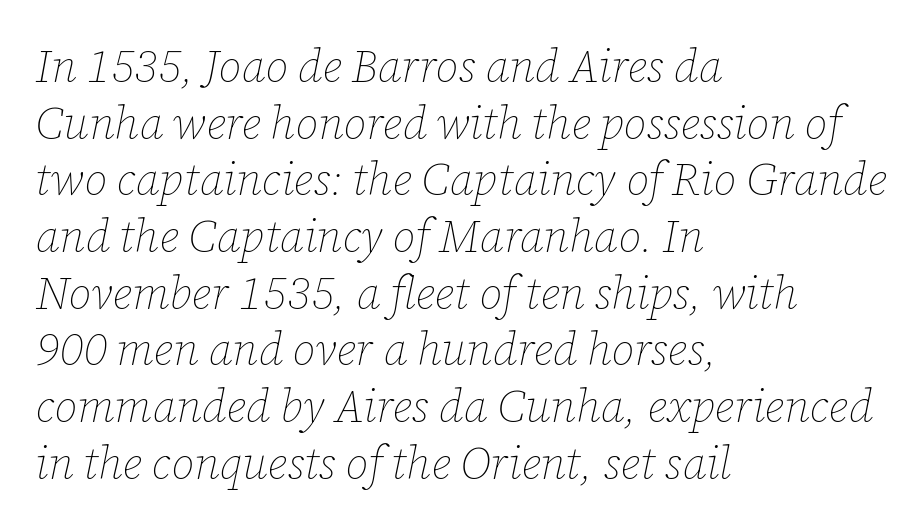
{"italic": "yes", "lean": "right", "slant_degrees": 12, "bold": "no", "weight": "thin", "width": "normal", "stroke_contrast": "low", "x_height": "medium", "monospaced": "no", "underline": "no", "align": "left", "line_spacing": "normal", "line_spacing_ratio": 1.26, "letter_spacing": "normal", "letter_spacing_em": 0.0, "glyph_px": 45}
